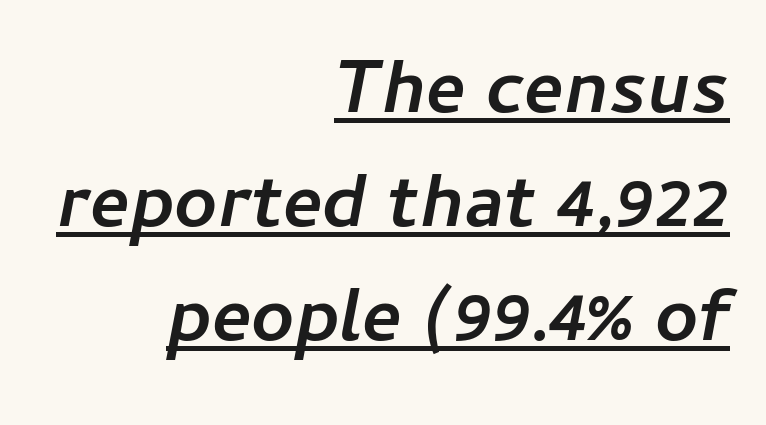
Q: Is the text bold? A: Yes.
Q: Is the text italic (slanted)? A: Yes, it leans right by about 11 degrees.
Q: Is the text underlined? A: Yes.
Q: How is the paragraph aligned? A: Right-aligned.
Q: Is the spacing between letters normal or unusually wide? A: Normal.
Q: Is the spacing between lines tight, normal or loose? A: Normal.
Q: Width (condensed, normal, or wide)? A: Normal.
Q: Stroke contrast? A: Low.
Q: x-height? A: Medium.
Q: Monospaced? A: No.
